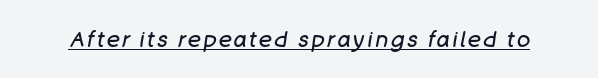
Students, observe the line beneath the letters — that is underlining. Ink coverage per letter is moderate at most. The font's italic variant was chosen for this text.
